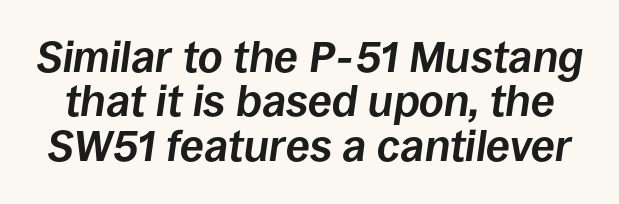
Q: Is the text bold? A: Yes.
Q: Is the text italic (slanted)? A: Yes, it leans right by about 8 degrees.
Q: Is the text underlined? A: No.
Q: Is the spacing between letters normal or unusually wide? A: Normal.
Q: Is the spacing between lines tight, normal or loose? A: Tight.
Q: Width (condensed, normal, or wide)? A: Normal.
Q: Stroke contrast? A: Low.
Q: x-height? A: Large.
Q: Monospaced? A: No.
